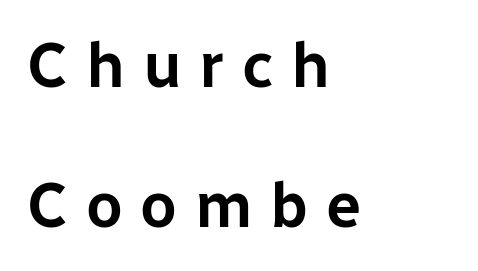
{"serif": "no", "italic": "no", "width": "normal", "stroke_contrast": "low", "x_height": "medium", "monospaced": "no", "underline": "no", "align": "left", "line_spacing": "loose", "line_spacing_ratio": 2.22, "letter_spacing": "wide", "letter_spacing_em": 0.28, "glyph_px": 63}
